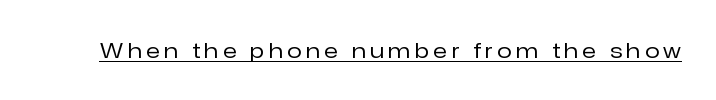
Q: Is the text bold? A: No.
Q: Is the text italic (slanted)? A: No, it is upright.
Q: Is the text underlined? A: Yes.
Q: Is the spacing between letters normal or unusually wide? A: Unusually wide.
